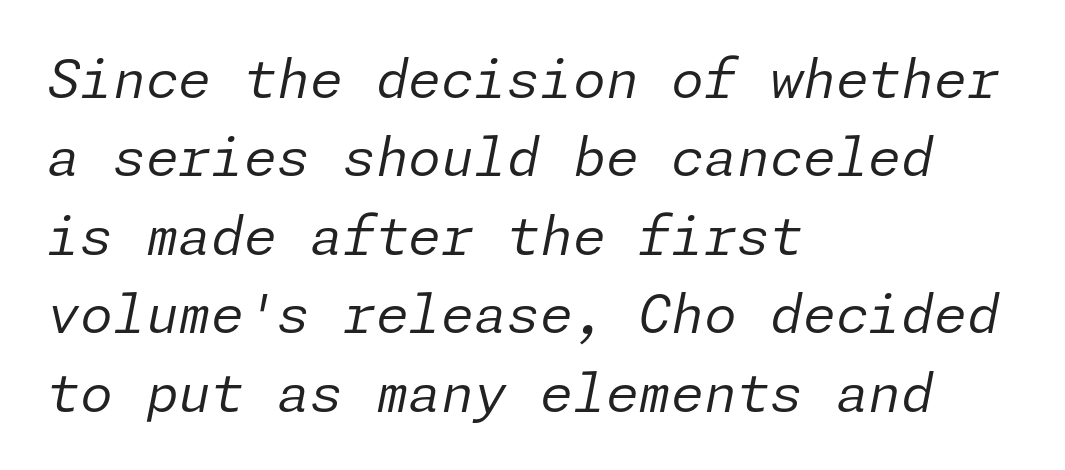
{"italic": "yes", "lean": "right", "slant_degrees": 11, "bold": "no", "weight": "regular", "width": "normal", "stroke_contrast": "low", "x_height": "medium", "underline": "no", "align": "left", "line_spacing": "normal", "line_spacing_ratio": 1.48, "letter_spacing": "normal", "letter_spacing_em": 0.0, "glyph_px": 53}
